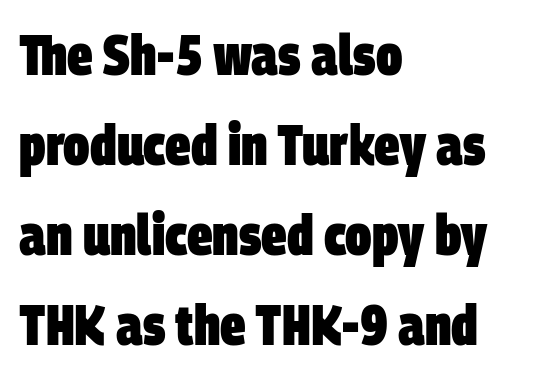
Reading down the block, your eye returns to a fixed left position each line. Does the leading feel generous? No, just average. This sample uses plain, unmodified letter spacing. This rendering features lettering with no underline.
